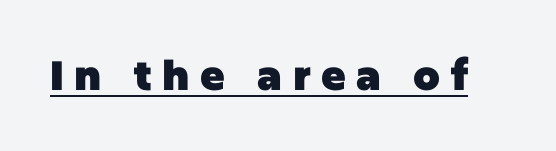
The image shows 41 px heavy sans-serif type, upright; set unusually wide letter spacing (+0.25 em), underlined; low stroke contrast and a large x-height.
